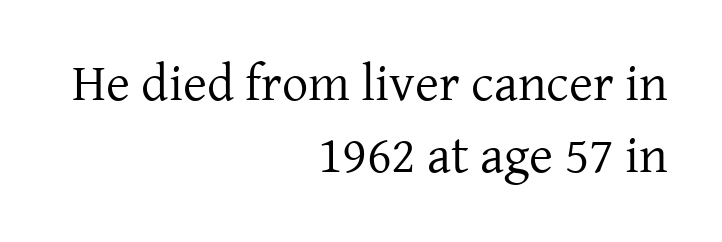
{"serif": "yes", "italic": "no", "bold": "no", "weight": "regular", "width": "normal", "stroke_contrast": "low", "x_height": "medium", "monospaced": "no", "underline": "no", "align": "right", "line_spacing": "normal", "line_spacing_ratio": 1.39, "letter_spacing": "normal", "letter_spacing_em": 0.0, "glyph_px": 52}
